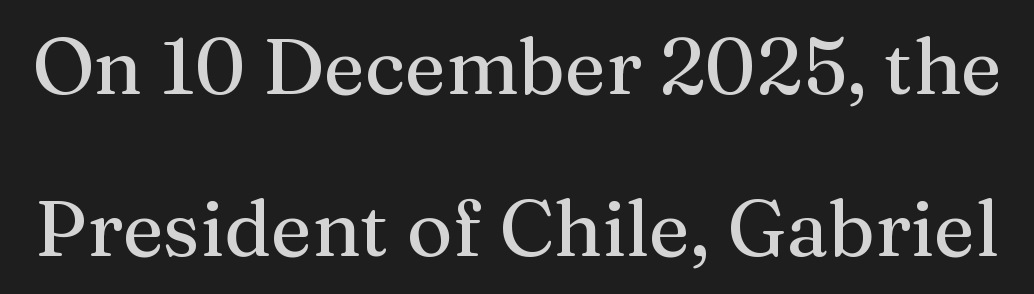
The baseline area is clear. Every stem runs plumb, perpendicular to the baseline. Unlike a clean sans, this face finishes its strokes with serifs. What's the leading like? Stretched, with rows far apart. There is no visible air inserted between adjacent glyphs. The face used here is proportionally spaced, like ordinary book or web type.
